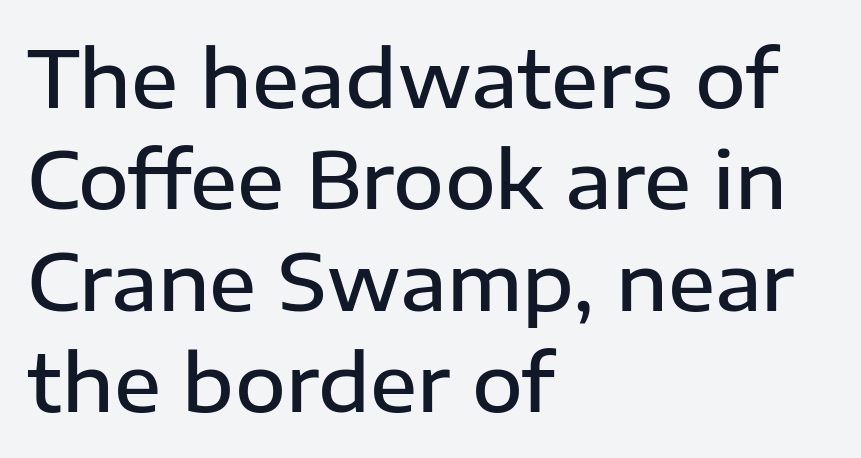
{"serif": "no", "italic": "no", "bold": "semi", "weight": "semibold", "width": "normal", "stroke_contrast": "low", "x_height": "medium", "monospaced": "no", "underline": "no", "align": "left", "line_spacing": "normal", "line_spacing_ratio": 1.3, "letter_spacing": "normal", "letter_spacing_em": 0.0, "glyph_px": 78}
